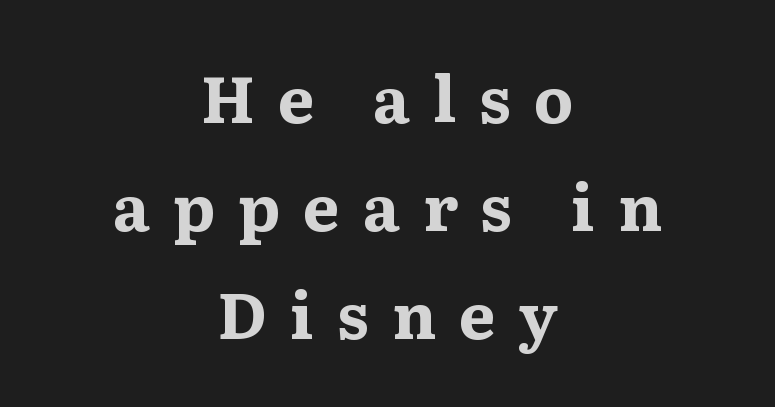
The image shows 64 px bold, wide serif type, upright; set centered, normal line spacing (1.69x), unusually wide letter spacing (+0.36 em), not underlined; medium stroke contrast and a medium x-height.
